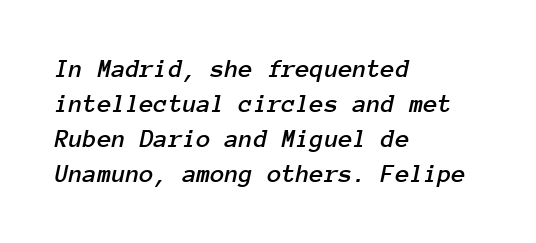
Compared with typical body copy, the letter spacing here is the same. The setting favours the left margin, as ordinary paragraphs usually do. Anything drawn beneath the words? Only blank space. Does the lettering tilt? It does — this is italic.
